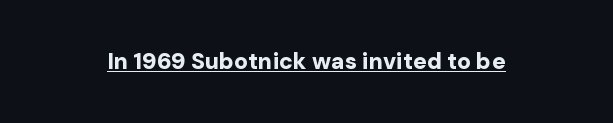
{"italic": "no", "bold": "yes", "underline": "yes", "letter_spacing": "normal", "letter_spacing_em": 0.0, "glyph_px": 23}
